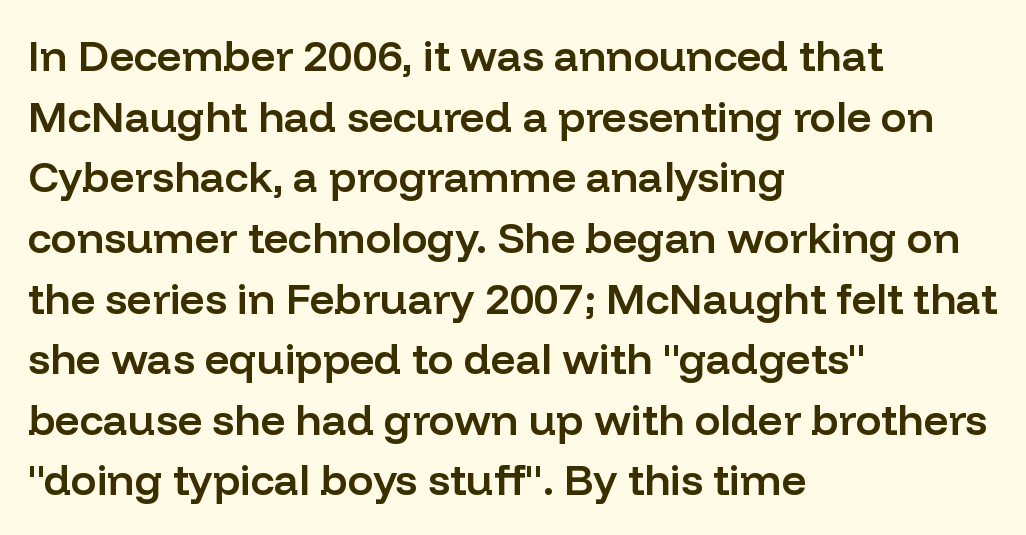
Each row of text sits above clean, open space. The rendering uses a semibold face; strokes are thickened but not to full bold. Nope, no serifs anywhere on these letters. How are the letters spaced? Ordinarily, with no added tracking.
